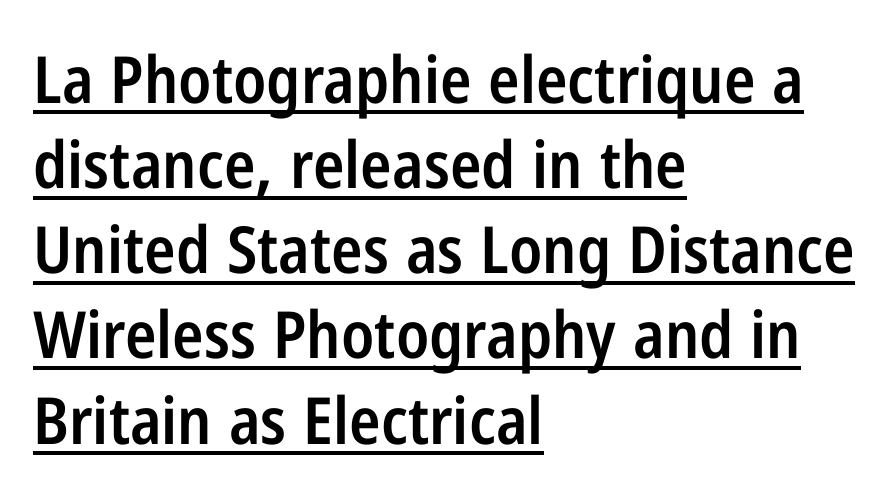
If you drew a ruler down the left edge, every line would touch it. Glance below the letters and you will spot a drawn line. Here the designer chose a conventional face with non-uniform glyph widths. This sample uses an upright cut, with every glyph sitting square on the baseline. Emphasis by weight is partial: semibold. The gaps between neighbouring characters are ordinary and unremarkable.
